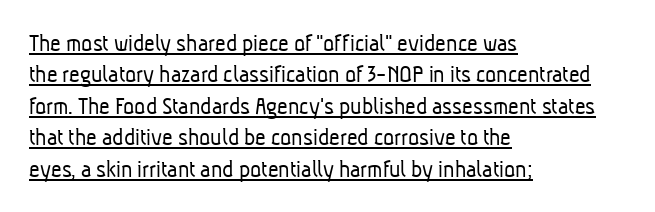
The image shows 26 px text type; set left-aligned, line spacing 1.21x, normal letter spacing, underlined.
